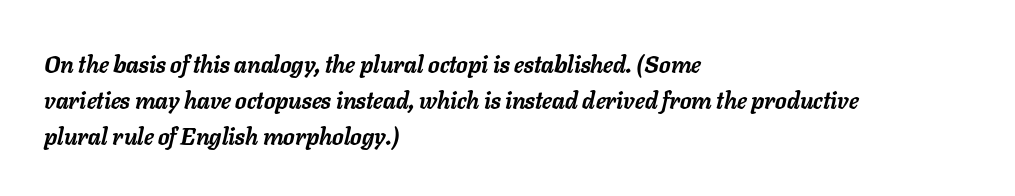
{"italic": "yes", "lean": "right", "slant_degrees": 11, "bold": "yes", "underline": "no", "align": "left", "line_spacing": "normal", "line_spacing_ratio": 1.56, "letter_spacing": "normal", "letter_spacing_em": 0.0, "glyph_px": 23}
